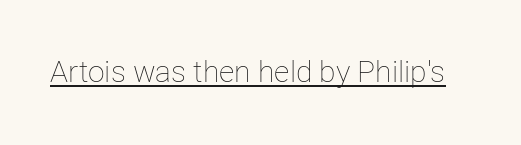
{"italic": "no", "bold": "no", "weight": "thin", "width": "normal", "stroke_contrast": "low", "x_height": "medium", "monospaced": "no", "underline": "yes", "letter_spacing": "normal", "letter_spacing_em": 0.0, "glyph_px": 30}
